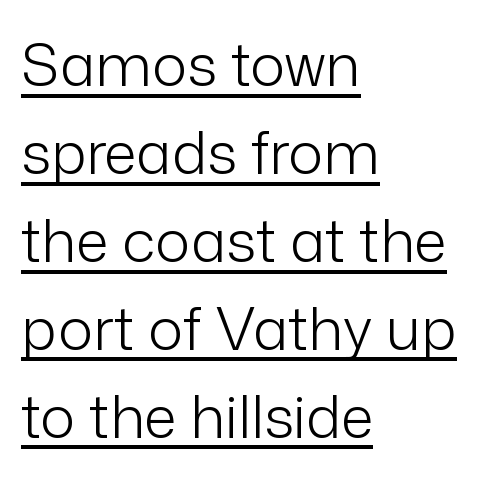
{"serif": "no", "italic": "no", "bold": "no", "weight": "light", "width": "normal", "stroke_contrast": "low", "x_height": "medium", "monospaced": "no", "underline": "yes", "align": "left", "line_spacing": "normal", "line_spacing_ratio": 1.49, "letter_spacing": "normal", "letter_spacing_em": 0.0, "glyph_px": 59}
